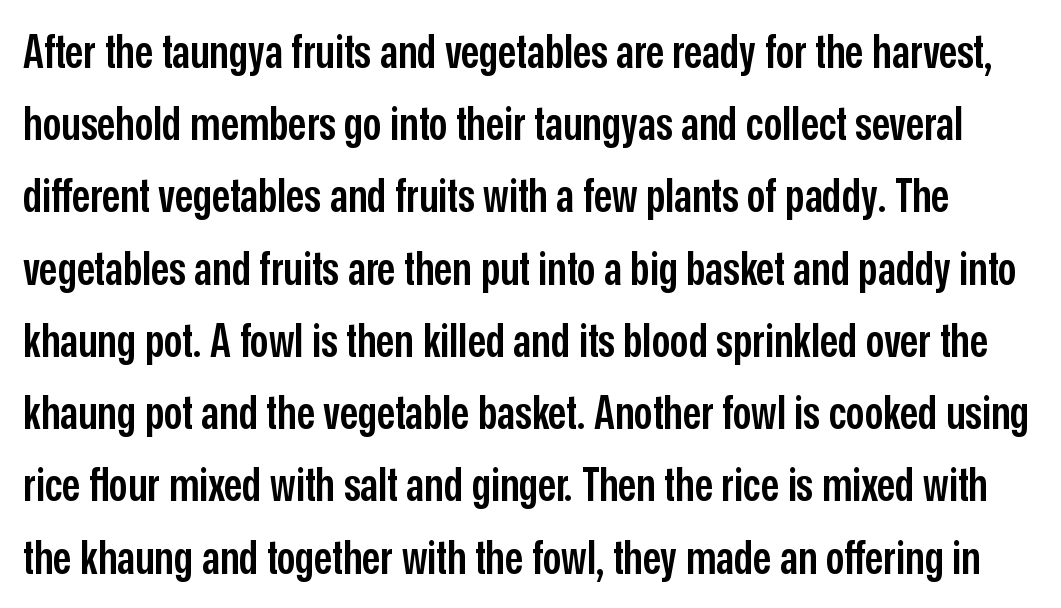
{"serif": "no", "italic": "no", "bold": "semi", "weight": "semibold", "width": "condensed", "stroke_contrast": "low", "x_height": "medium", "monospaced": "no", "underline": "no", "line_spacing": "normal", "line_spacing_ratio": 1.57, "letter_spacing": "normal", "letter_spacing_em": 0.0, "glyph_px": 46}
